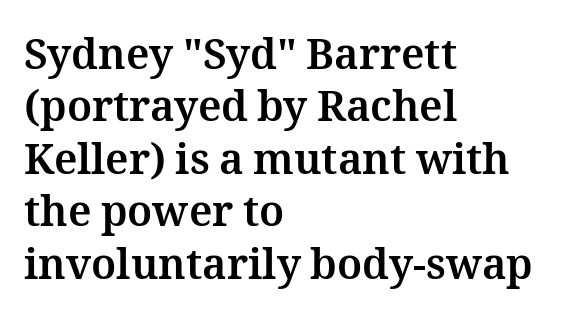
{"italic": "no", "bold": "yes", "weight": "bold", "width": "normal", "stroke_contrast": "medium", "x_height": "medium", "monospaced": "no", "underline": "no", "align": "left", "line_spacing": "normal", "line_spacing_ratio": 1.25, "letter_spacing": "normal", "letter_spacing_em": 0.0, "glyph_px": 42}
